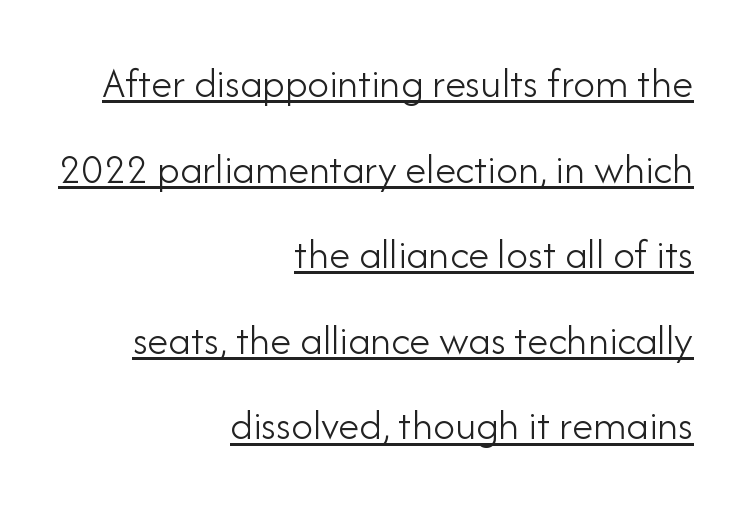
The rendering uses natural spacing where letterforms have individual widths. If you drew a ruler down the right edge, every line would touch it. The font family rendered here belongs to the sans-serif group. Caption: lettering with a line underneath.
